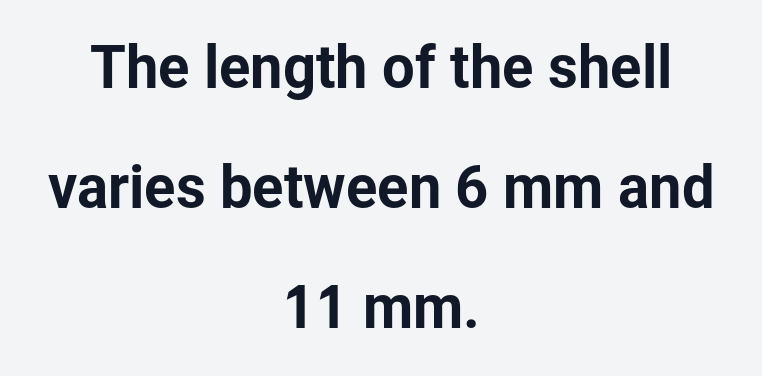
Q: Is the text italic (slanted)? A: No, it is upright.
Q: Is the typeface a serif or a sans-serif typeface? A: Sans-serif.
Q: Is the text underlined? A: No.
Q: How is the paragraph aligned? A: Centered.
Q: Is the spacing between letters normal or unusually wide? A: Normal.
Q: Is the spacing between lines tight, normal or loose? A: Loose.
Q: Width (condensed, normal, or wide)? A: Normal.
Q: Stroke contrast? A: Low.
Q: x-height? A: Medium.
Q: Monospaced? A: No.
